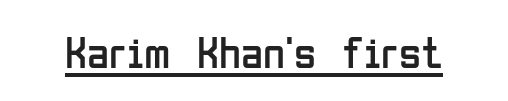
{"serif": "no", "italic": "no", "bold": "no", "weight": "regular", "width": "condensed", "stroke_contrast": "low", "x_height": "medium", "monospaced": "no", "underline": "yes", "letter_spacing": "normal", "letter_spacing_em": 0.0, "glyph_px": 45}
